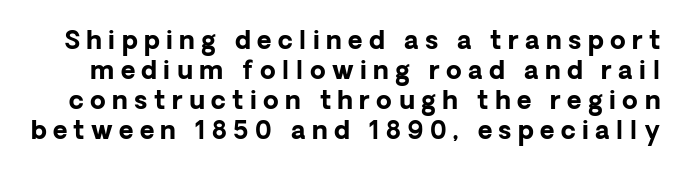
Quick note: underline off. Rendered with straight, roman letterforms. The line texture is sparse and dotted thanks to wide tracking. Caption: bold face, heavy strokes.
